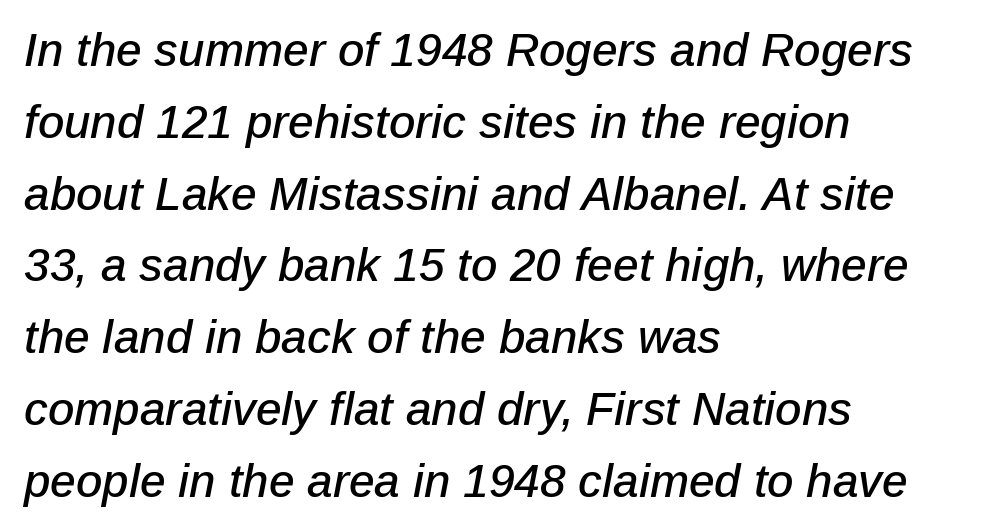
The image shows 46 px text type, italic (leaning right); set left-aligned, normal line spacing (1.56x), normal letter spacing, not underlined; low stroke contrast and a medium x-height.
